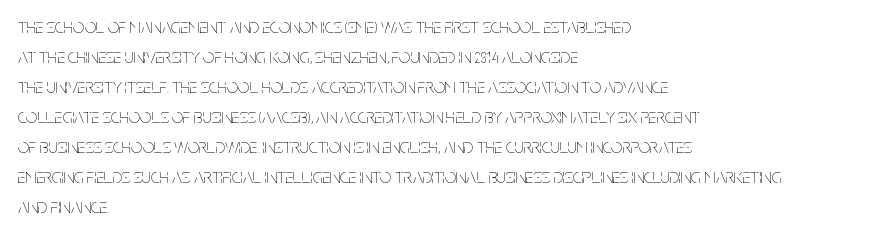
The face looks like a standard text weight, possibly lighter. A normal amount of white space separates one row of letters from the next. Line beginnings align vertically; line endings do not. The horizontal fit of the characters is conventional and even. The passage shown is not underscored anywhere.
